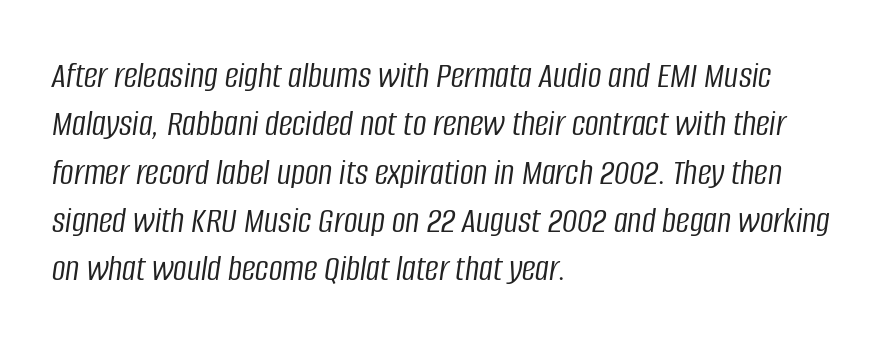
{"italic": "yes", "lean": "right", "slant_degrees": 8, "bold": "no", "weight": "light", "width": "condensed", "stroke_contrast": "low", "x_height": "large", "monospaced": "no", "underline": "no", "align": "left", "line_spacing": "normal", "line_spacing_ratio": 1.27, "letter_spacing": "normal", "letter_spacing_em": 0.0, "glyph_px": 38}
